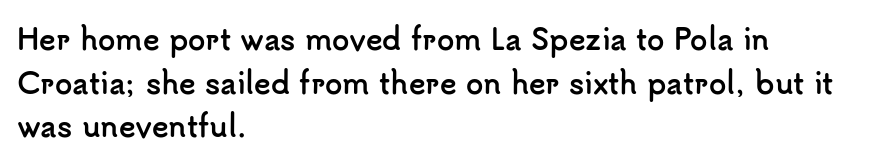
Q: Is the text bold? A: Yes.
Q: Is the text italic (slanted)? A: No, it is upright.
Q: Is the typeface a serif or a sans-serif typeface? A: Sans-serif.
Q: Is the text underlined? A: No.
Q: How is the paragraph aligned? A: Left-aligned.
Q: Is the spacing between letters normal or unusually wide? A: Normal.
Q: Is the spacing between lines tight, normal or loose? A: Normal.
Q: Width (condensed, normal, or wide)? A: Normal.
Q: Stroke contrast? A: Low.
Q: x-height? A: Small.
Q: Monospaced? A: No.
